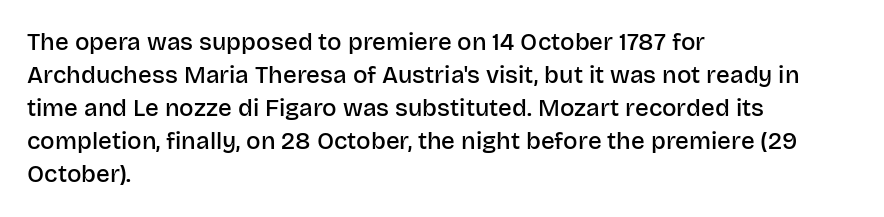
This rendering features lettering with no underline. Firm but not heavy-handed strokes: this text is semibold. Compared with typical body copy, the letter spacing here is the same. This sample is left-justified, so line endings fall wherever the words run out. Normally led — the rows are evenly, conventionally spaced.
